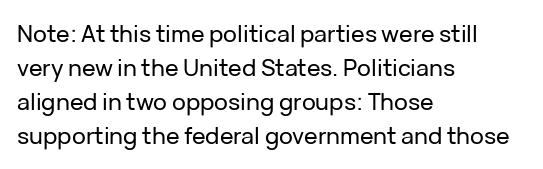
Q: Is the text italic (slanted)? A: No, it is upright.
Q: Is the text underlined? A: No.
Q: How is the paragraph aligned? A: Left-aligned.
Q: Is the spacing between letters normal or unusually wide? A: Normal.
Q: Is the spacing between lines tight, normal or loose? A: Normal.
